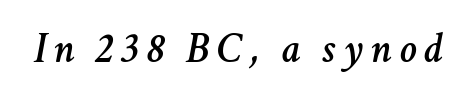
Q: Is the text italic (slanted)? A: Yes, it leans right by about 11 degrees.
Q: Is the text underlined? A: No.
Q: Width (condensed, normal, or wide)? A: Normal.
Q: Stroke contrast? A: Low.
Q: x-height? A: Medium.
Q: Monospaced? A: No.
